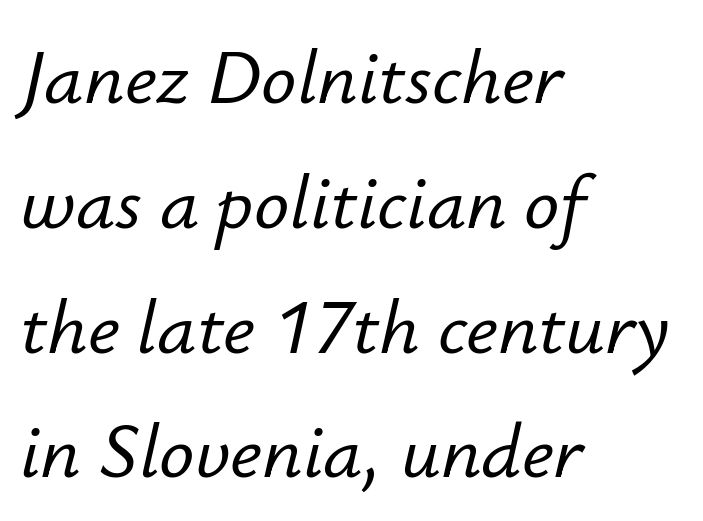
{"italic": "yes", "lean": "right", "slant_degrees": 12, "width": "normal", "stroke_contrast": "low", "x_height": "small", "monospaced": "no", "underline": "no", "align": "left", "line_spacing": "normal", "line_spacing_ratio": 1.6, "letter_spacing": "normal", "letter_spacing_em": 0.0, "glyph_px": 78}
